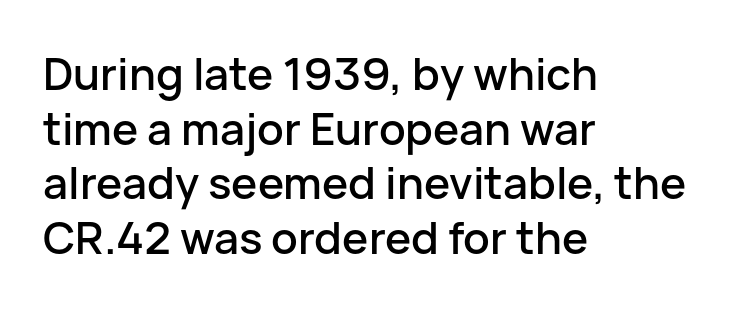
Note: no serifs on the glyphs. How are the letters spaced? Ordinarily, with no added tracking. Every stem runs plumb, perpendicular to the baseline. Teacher's note: observe the even left margin — that is flush-left alignment. The specimen omits any rule beneath the text block's lines. Here the designer chose a conventional face with non-uniform glyph widths.
